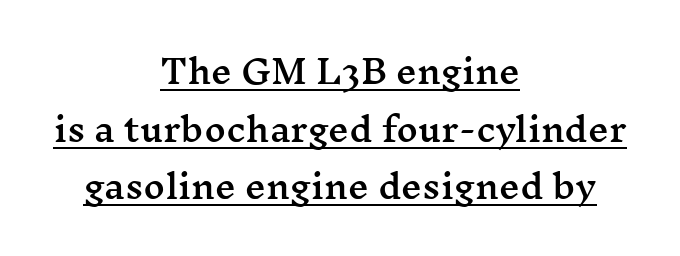
{"serif": "yes", "italic": "no", "width": "wide", "stroke_contrast": "medium", "x_height": "medium", "monospaced": "no", "underline": "yes", "align": "center", "line_spacing_ratio": 1.75, "letter_spacing": "normal", "letter_spacing_em": 0.0, "glyph_px": 33}
